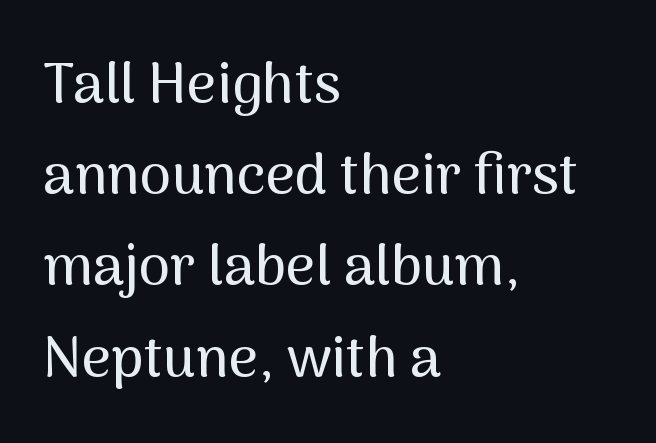
Q: Is the text italic (slanted)? A: No, it is upright.
Q: Is the typeface a serif or a sans-serif typeface? A: Sans-serif.
Q: Is the text underlined? A: No.
Q: How is the paragraph aligned? A: Left-aligned.
Q: Is the spacing between letters normal or unusually wide? A: Normal.
Q: Is the spacing between lines tight, normal or loose? A: Normal.
Q: Width (condensed, normal, or wide)? A: Normal.
Q: Stroke contrast? A: Medium.
Q: x-height? A: Medium.
Q: Monospaced? A: No.
